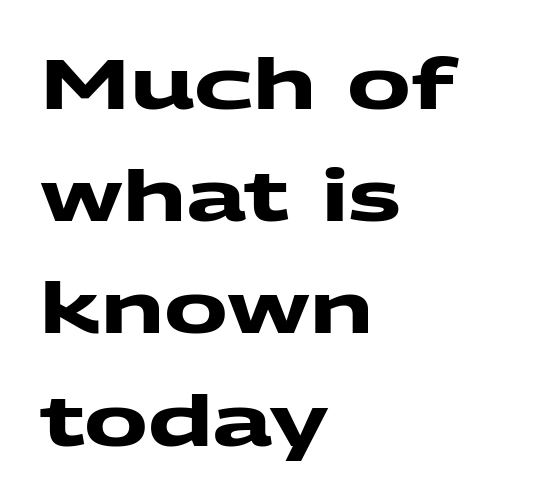
Q: Is the text bold? A: Yes.
Q: Is the typeface a serif or a sans-serif typeface? A: Sans-serif.
Q: Is the text underlined? A: No.
Q: How is the paragraph aligned? A: Left-aligned.
Q: Is the spacing between letters normal or unusually wide? A: Normal.
Q: Is the spacing between lines tight, normal or loose? A: Normal.
Q: Width (condensed, normal, or wide)? A: Wide.
Q: Stroke contrast? A: Medium.
Q: x-height? A: Medium.
Q: Monospaced? A: No.
